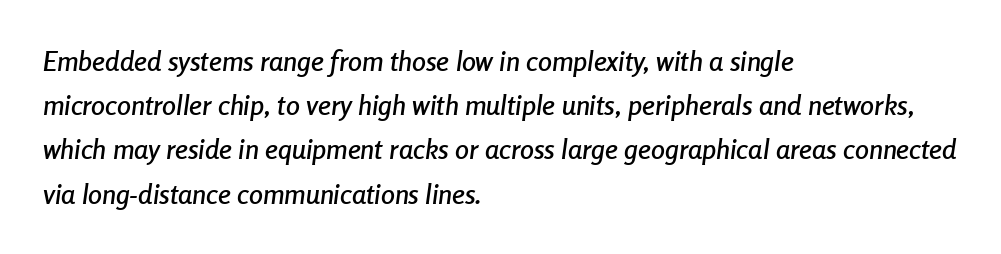
The image shows 28 px condensed type, italic (leaning right); set left-aligned, normal line spacing (1.58x), normal letter spacing, not underlined; low stroke contrast and a medium x-height.
